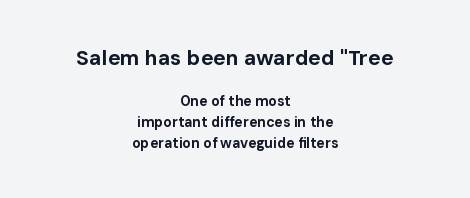
The image shows 21 px bold type, upright; set centered, normal line spacing (1.5x), normal letter spacing, not underlined; the first (top) block is 1.5x larger.
